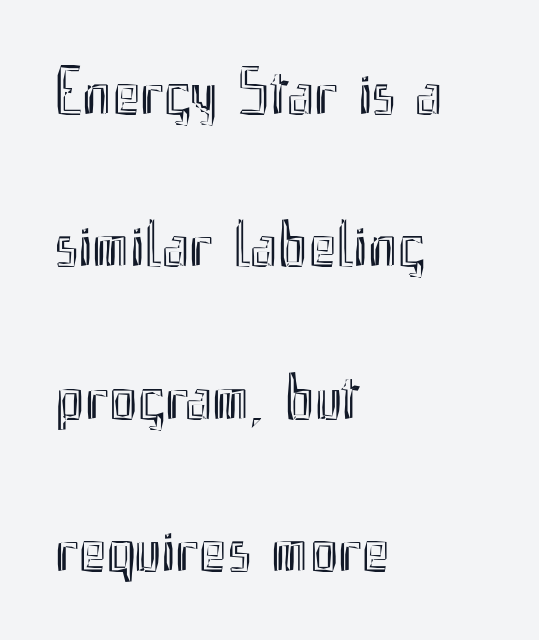
Q: Is the text italic (slanted)? A: No, it is upright.
Q: Is the text underlined? A: No.
Q: How is the paragraph aligned? A: Left-aligned.
Q: Is the spacing between letters normal or unusually wide? A: Normal.
Q: Is the spacing between lines tight, normal or loose? A: Loose.
Q: Width (condensed, normal, or wide)? A: Condensed.
Q: x-height? A: Small.
Q: Monospaced? A: No.
